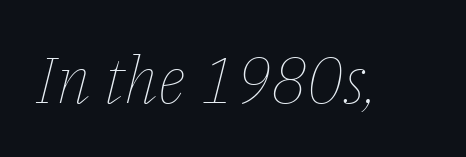
Q: Is the text bold? A: No.
Q: Is the text italic (slanted)? A: Yes, it leans right by about 14 degrees.
Q: Is the text underlined? A: No.
Q: Is the spacing between letters normal or unusually wide? A: Normal.
Q: Width (condensed, normal, or wide)? A: Normal.
Q: Stroke contrast? A: Low.
Q: x-height? A: Medium.
Q: Monospaced? A: No.
